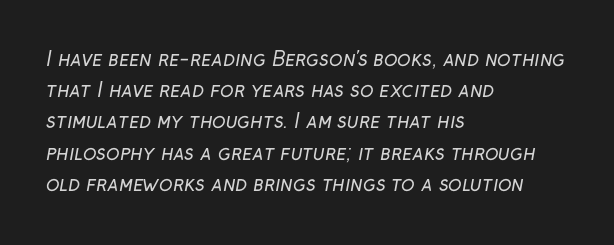
Q: Is the text bold? A: No.
Q: Is the text underlined? A: No.
Q: How is the paragraph aligned? A: Left-aligned.
Q: Is the spacing between letters normal or unusually wide? A: Normal.
Q: Is the spacing between lines tight, normal or loose? A: Normal.
